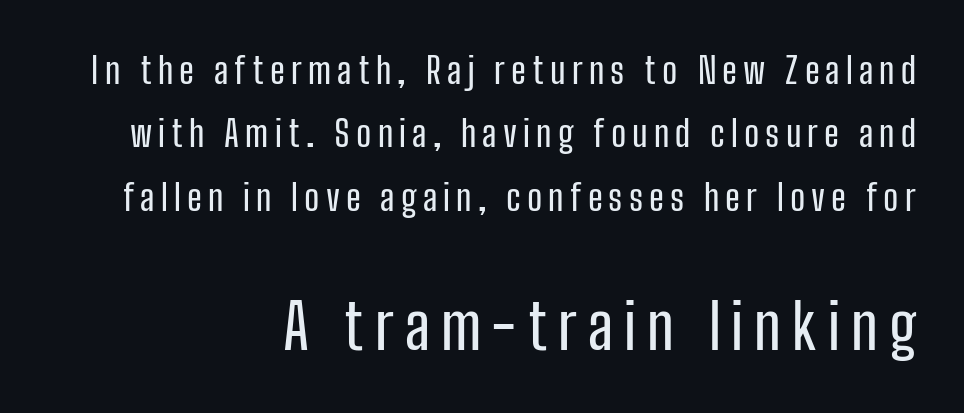
Here the designer chose a conventional face with non-uniform glyph widths. The text block is weighted toward the right margin, trailing off unevenly leftward. Whoever set this made the second block the dominant, larger element. In terms of posture, this sample is upright.
